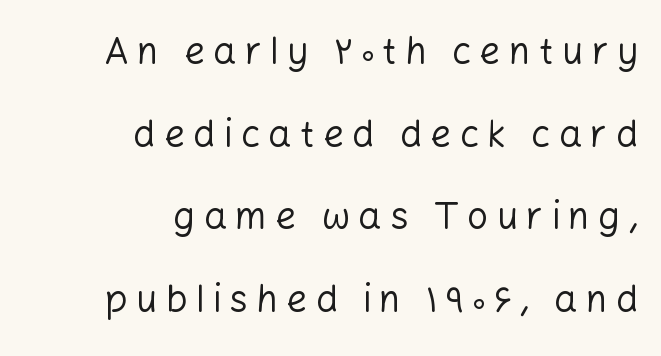
The image shows 37 px regular-weight sans-serif type, upright; set right-aligned, loose line spacing (2.23x), unusually wide letter spacing (+0.22 em), not underlined; low stroke contrast and a medium x-height.
